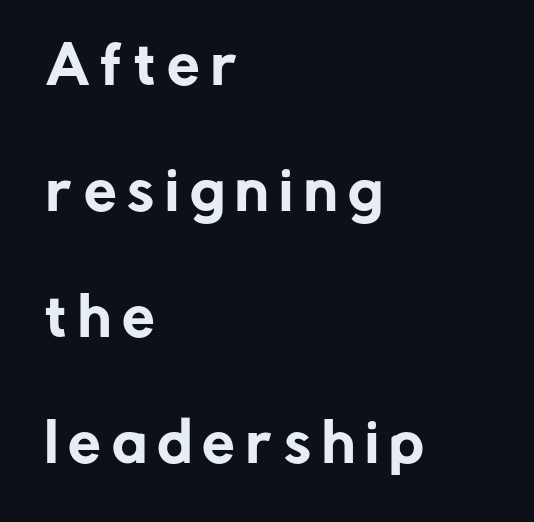
The image shows 52 px sans-serif type, upright; set left-aligned, loose line spacing (2.42x), unusually wide letter spacing (+0.21 em), not underlined; low stroke contrast and a medium x-height.
